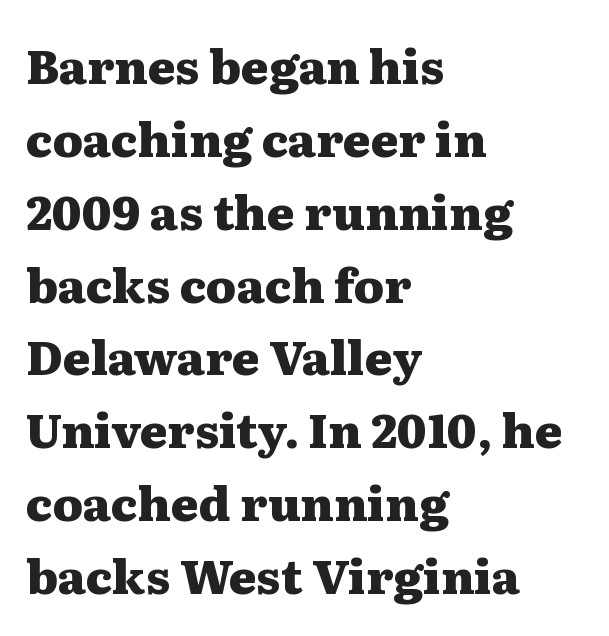
{"serif": "yes", "italic": "no", "bold": "yes", "weight": "heavy", "width": "wide", "stroke_contrast": "medium", "x_height": "medium", "monospaced": "no", "underline": "no", "align": "left", "line_spacing": "normal", "line_spacing_ratio": 1.55, "letter_spacing": "normal", "letter_spacing_em": 0.0, "glyph_px": 47}
